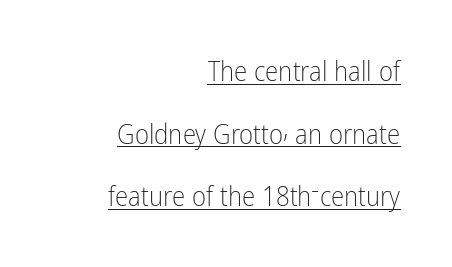
Q: Is the text bold? A: No.
Q: Is the text italic (slanted)? A: No, it is upright.
Q: Is the text underlined? A: Yes.
Q: How is the paragraph aligned? A: Right-aligned.
Q: Is the spacing between letters normal or unusually wide? A: Normal.
Q: Is the spacing between lines tight, normal or loose? A: Loose.
